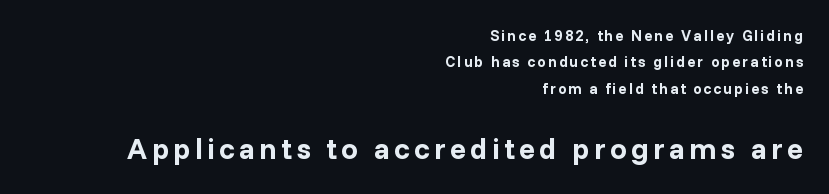
The image shows 30 px bold sans-serif type, upright; set right-aligned, line spacing 1.76x, not underlined; the second (bottom) block is 2.0x larger; low stroke contrast and a medium x-height.
